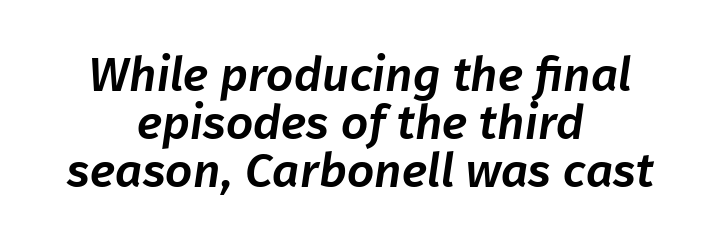
The image shows 48 px sans-serif type; set centered, tight line spacing (1.0x), normal letter spacing, not underlined; low stroke contrast and a medium x-height.
